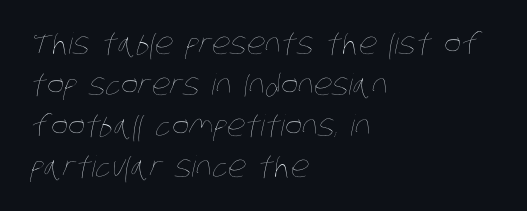
The image shows 29 px thin, condensed type; set left-aligned, normal line spacing (1.41x), normal letter spacing, not underlined; low stroke contrast and a large x-height.
